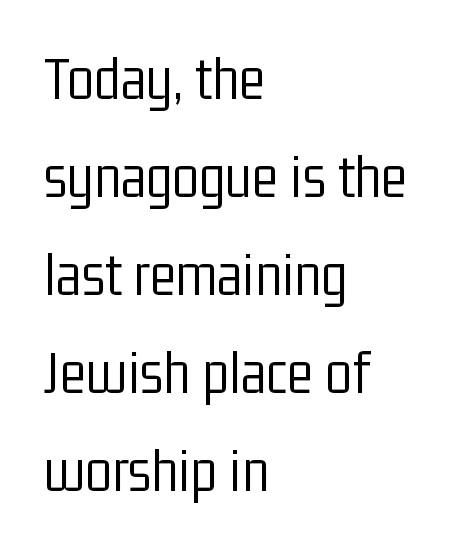
The passage shown is typed in a proportional face where columns would drift. These lines are composed in type without serifs. Weight: not bold — regular or lighter. The line texture is even and compact thanks to regular tracking. Every row of glyphs begins at an identical x-position on the left.
